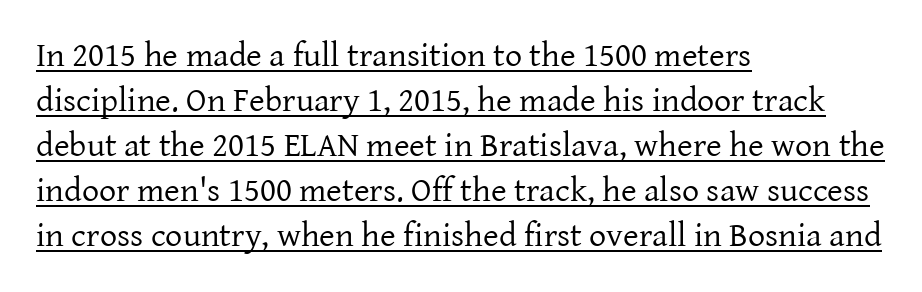
The image shows 34 px regular-weight serif type, upright; set left-aligned, normal line spacing (1.32x), normal letter spacing, underlined; low stroke contrast and a medium x-height.
